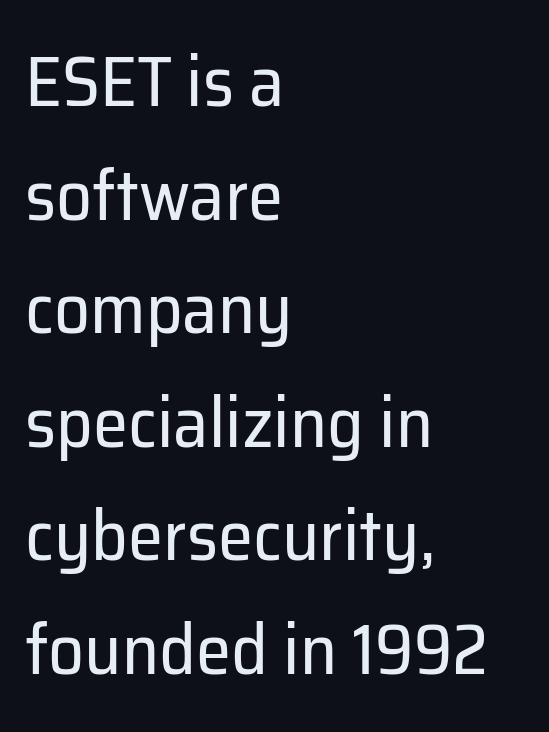
The image shows 71 px regular-weight sans-serif type, upright; set left-aligned, normal line spacing (1.6x), normal letter spacing, not underlined; low stroke contrast and a medium x-height.
